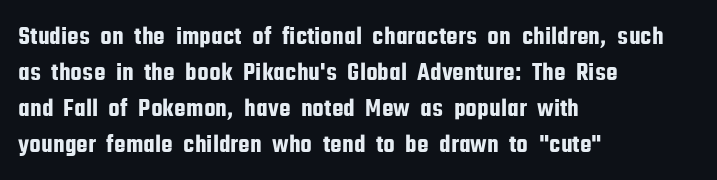
The image shows 26 px text type, upright; set left-aligned, normal line spacing (1.39x), normal letter spacing, not underlined.
